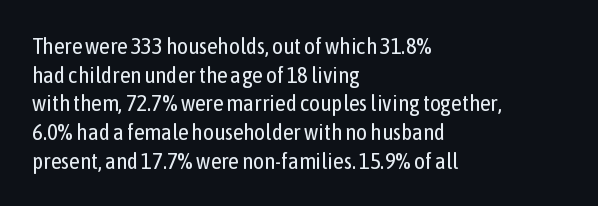
The lines sit at an ordinary, default distance from one another. The text block is weighted toward the left margin, trailing off unevenly rightward. Tracking value appears to be zero — textbook default spacing. Has an underline been added? It has not. Stroke mass is kept to a normal reading level or below.
